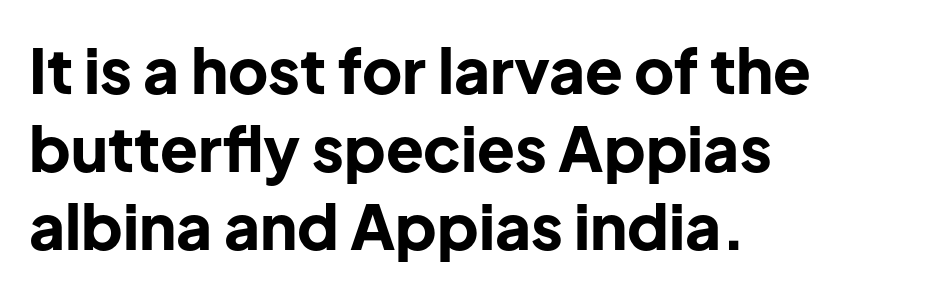
The image shows 62 px bold sans-serif type, upright; set left-aligned, normal line spacing (1.26x), normal letter spacing, not underlined; low stroke contrast and a medium x-height.
